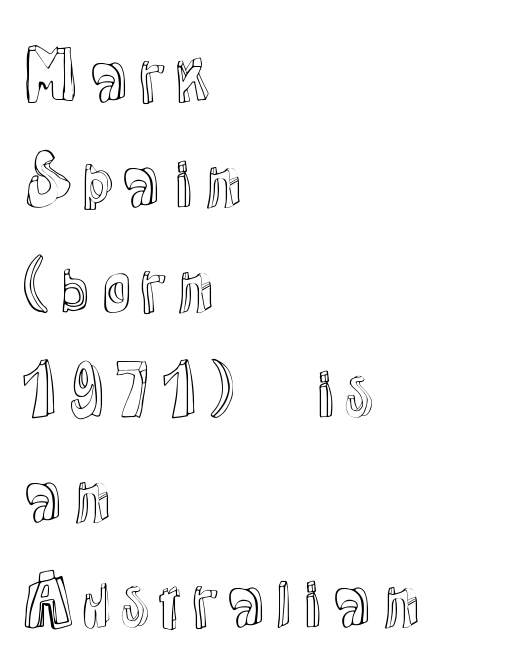
Q: Is the text italic (slanted)? A: No, it is upright.
Q: Is the text underlined? A: No.
Q: How is the paragraph aligned? A: Left-aligned.
Q: Is the spacing between letters normal or unusually wide? A: Normal.
Q: Is the spacing between lines tight, normal or loose? A: Normal.
Q: Width (condensed, normal, or wide)? A: Normal.
Q: x-height? A: Medium.
Q: Monospaced? A: No.
